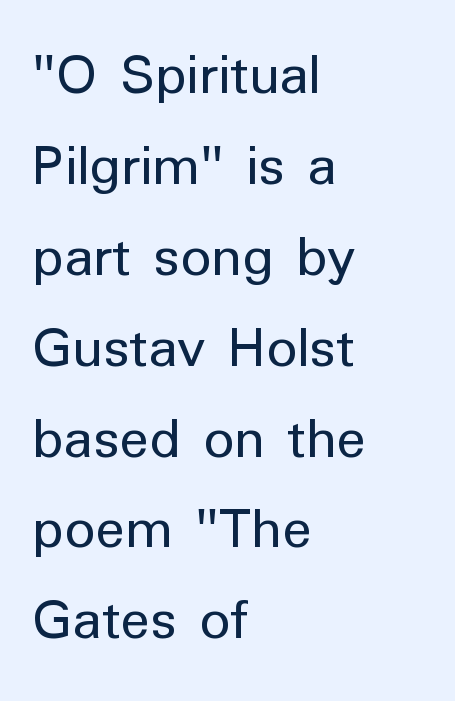
Q: Is the text bold? A: No.
Q: Is the text italic (slanted)? A: No, it is upright.
Q: Is the typeface a serif or a sans-serif typeface? A: Sans-serif.
Q: Is the text underlined? A: No.
Q: How is the paragraph aligned? A: Left-aligned.
Q: Is the spacing between letters normal or unusually wide? A: Normal.
Q: Is the spacing between lines tight, normal or loose? A: Normal.
Q: Width (condensed, normal, or wide)? A: Normal.
Q: Stroke contrast? A: Low.
Q: x-height? A: Medium.
Q: Monospaced? A: No.
